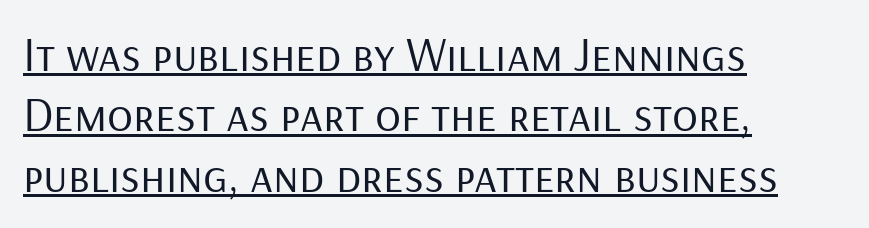
Q: Is the text bold? A: No.
Q: Is the text italic (slanted)? A: No, it is upright.
Q: Is the typeface a serif or a sans-serif typeface? A: Sans-serif.
Q: Is the text underlined? A: Yes.
Q: How is the paragraph aligned? A: Left-aligned.
Q: Is the spacing between letters normal or unusually wide? A: Normal.
Q: Is the spacing between lines tight, normal or loose? A: Normal.
Q: Width (condensed, normal, or wide)? A: Normal.
Q: Stroke contrast? A: Low.
Q: x-height? A: Medium.
Q: Monospaced? A: No.
